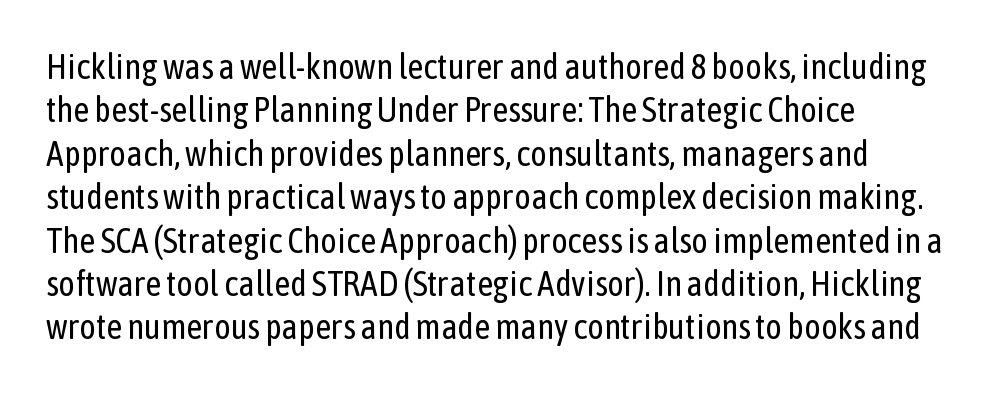
Q: Is the text bold? A: No.
Q: Is the text italic (slanted)? A: No, it is upright.
Q: Is the typeface a serif or a sans-serif typeface? A: Sans-serif.
Q: Is the text underlined? A: No.
Q: Is the spacing between letters normal or unusually wide? A: Normal.
Q: Width (condensed, normal, or wide)? A: Condensed.
Q: Stroke contrast? A: Low.
Q: x-height? A: Medium.
Q: Monospaced? A: No.
